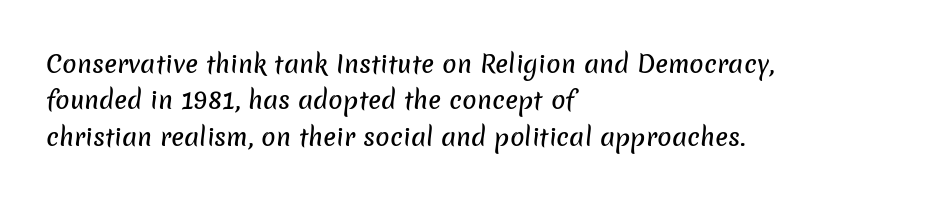
The passage shown stacks its lines at a standard gap. The passage is arranged the way most books set body copy — flush left. The horizontal fit of the characters is conventional and even. Descenders hang freely into open space.
